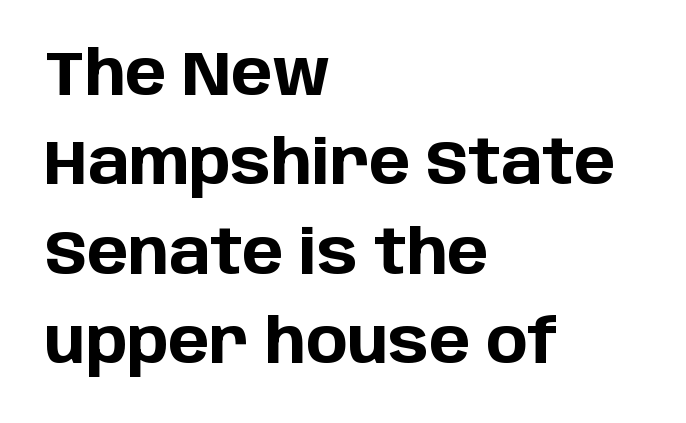
Q: Is the text bold? A: Yes.
Q: Is the text italic (slanted)? A: No, it is upright.
Q: Is the typeface a serif or a sans-serif typeface? A: Sans-serif.
Q: Is the text underlined? A: No.
Q: How is the paragraph aligned? A: Left-aligned.
Q: Is the spacing between letters normal or unusually wide? A: Normal.
Q: Is the spacing between lines tight, normal or loose? A: Normal.
Q: Width (condensed, normal, or wide)? A: Normal.
Q: Stroke contrast? A: Low.
Q: x-height? A: Large.
Q: Monospaced? A: No.
